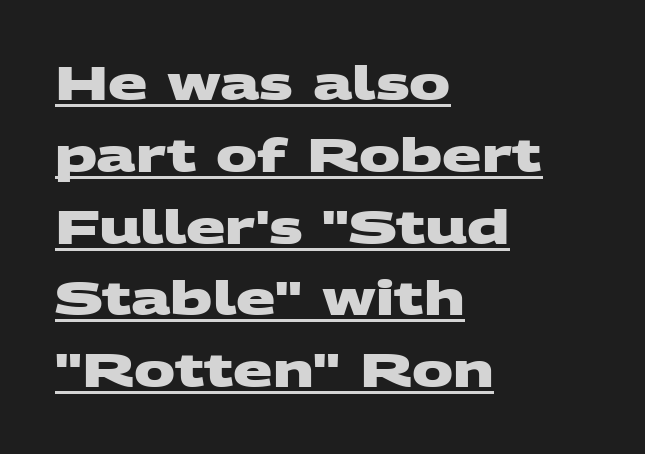
{"serif": "no", "bold": "yes", "weight": "heavy", "width": "wide", "stroke_contrast": "medium", "x_height": "large", "monospaced": "no", "underline": "yes", "align": "left", "line_spacing": "normal", "line_spacing_ratio": 1.56, "letter_spacing": "normal", "letter_spacing_em": 0.0, "glyph_px": 46}
